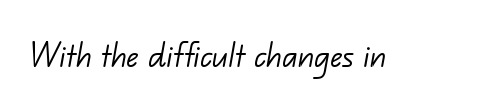
Q: Is the text bold? A: No.
Q: Is the typeface a serif or a sans-serif typeface? A: Sans-serif.
Q: Is the text underlined? A: No.
Q: Is the spacing between letters normal or unusually wide? A: Normal.
Q: Width (condensed, normal, or wide)? A: Normal.
Q: Stroke contrast? A: Low.
Q: x-height? A: Small.
Q: Monospaced? A: No.
